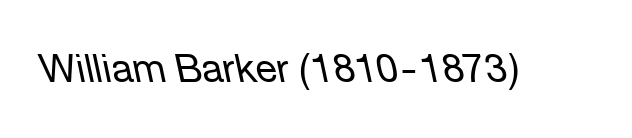
{"italic": "yes", "lean": "left", "slant_degrees": 12, "bold": "no", "weight": "regular", "width": "normal", "stroke_contrast": "low", "x_height": "medium", "monospaced": "no", "underline": "no", "letter_spacing": "normal", "letter_spacing_em": 0.0, "glyph_px": 39}
